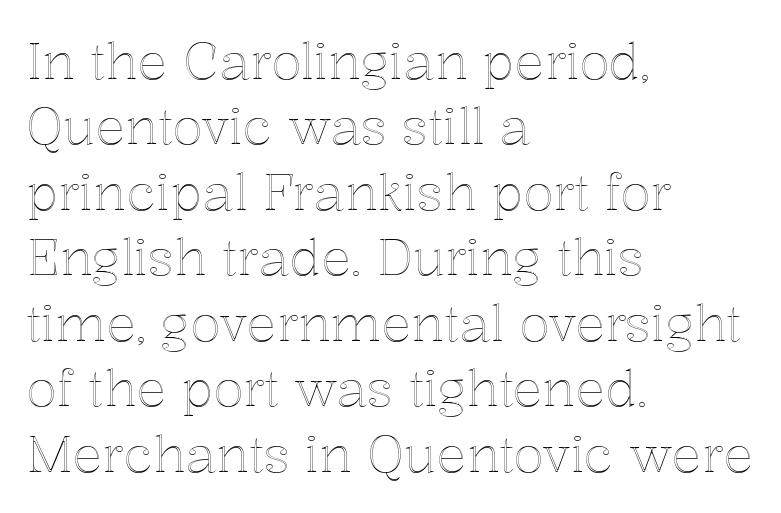
Compared with typical body copy, the letter spacing here is the same. Do the characters align in a grid? No, the font is proportional. Notice how the stems are strictly vertical — no italics here. Descenders are the only things crossing below the line. Regular leading.
